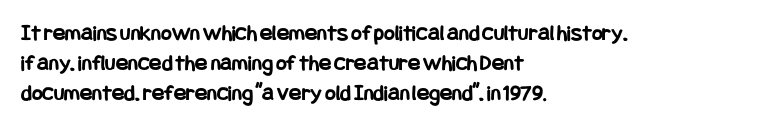
{"italic": "no", "bold": "yes", "underline": "no", "align": "left", "line_spacing": "normal", "line_spacing_ratio": 1.31, "letter_spacing": "normal", "letter_spacing_em": 0.0, "glyph_px": 23}
